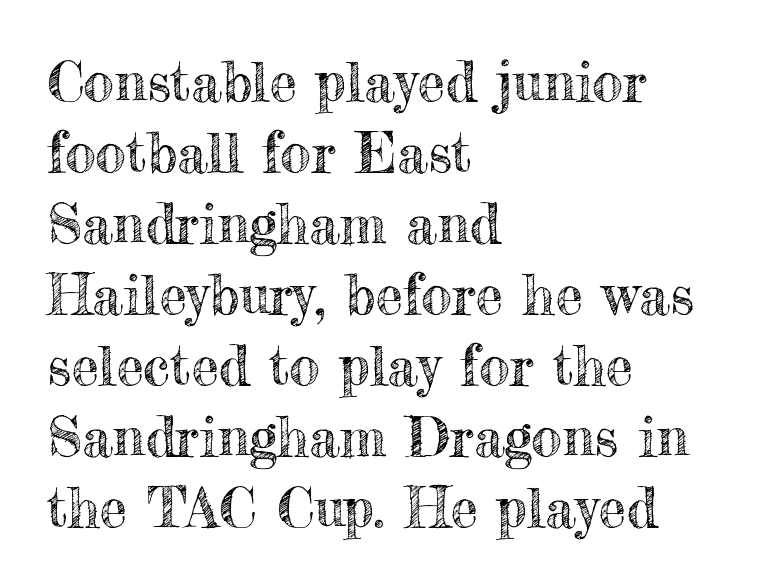
Regarding leading, the lines here are spaced in the standard way. Type without underlining. Varying glyph widths throughout — classic text-font behaviour. The compositor pushed each line to the left boundary. Upright lettering throughout. Does extra space separate the letters? No, they use regular spacing.
